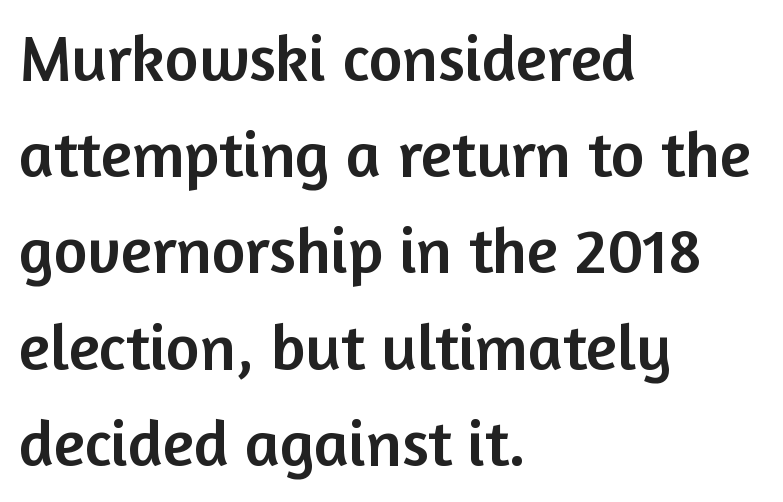
This sample has the flowing, uneven cadence of proportional lettering. Every character sits straight up, as roman type does. The rendering keeps characters at their native spacing. Unlike a traditional serif, this face leaves its strokes unadorned.
